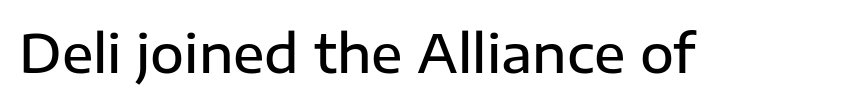
{"serif": "no", "italic": "no", "bold": "semi", "weight": "semibold", "width": "normal", "stroke_contrast": "low", "x_height": "medium", "monospaced": "no", "underline": "no", "letter_spacing": "normal", "letter_spacing_em": 0.0, "glyph_px": 52}
